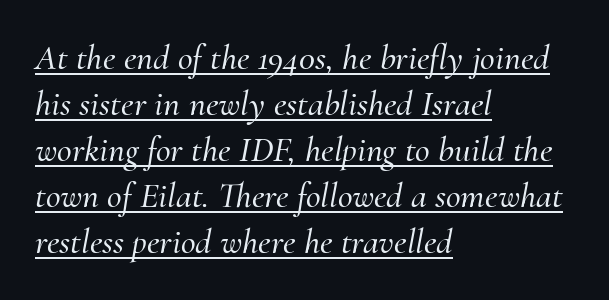
Observe the serifs anchoring each vertical stroke in this sample. Line beginnings align vertically; line endings do not. Does extra space separate the letters? No, they use regular spacing. The rendering uses the underline text-decoration. The rendering applies a slant to the glyphs. Reading down the column, the eye jumps a familiar distance to each next line.
